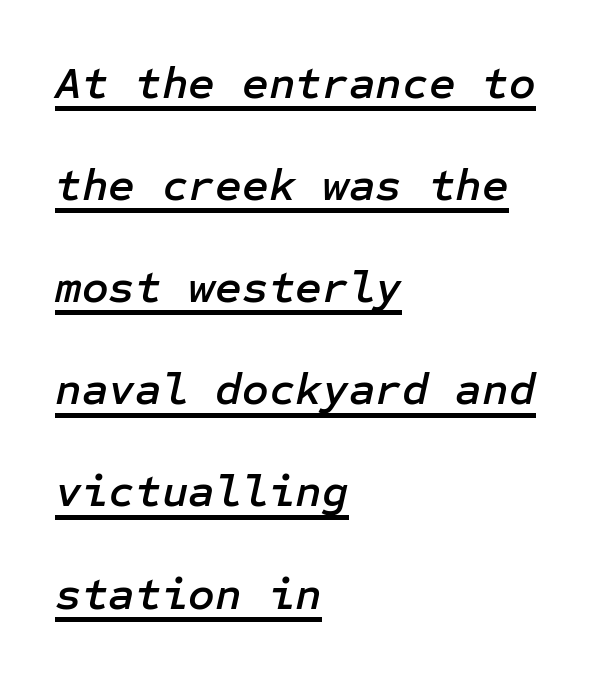
Q: Is the text italic (slanted)? A: Yes, it leans right by about 12 degrees.
Q: Is the text underlined? A: Yes.
Q: How is the paragraph aligned? A: Left-aligned.
Q: Is the spacing between letters normal or unusually wide? A: Normal.
Q: Is the spacing between lines tight, normal or loose? A: Loose.
Q: Width (condensed, normal, or wide)? A: Normal.
Q: Stroke contrast? A: Low.
Q: x-height? A: Medium.
